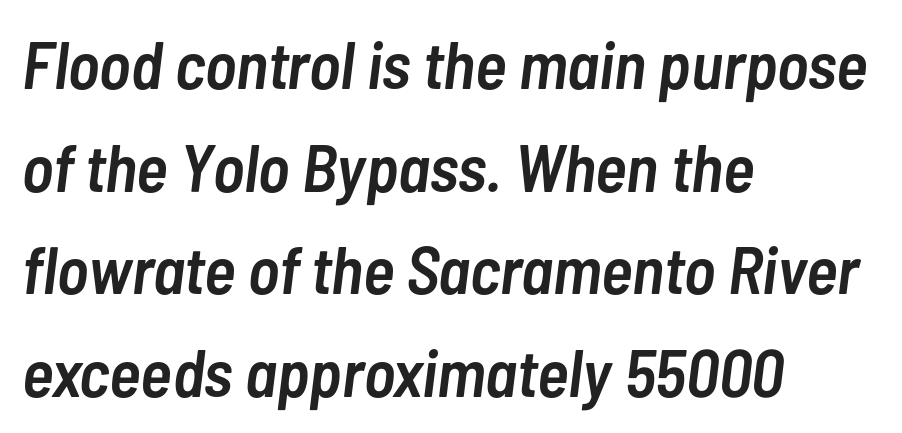
{"italic": "yes", "lean": "right", "slant_degrees": 7, "bold": "semi", "weight": "semibold", "width": "condensed", "stroke_contrast": "low", "x_height": "medium", "monospaced": "no", "underline": "no", "align": "left", "line_spacing": "normal", "line_spacing_ratio": 1.53, "letter_spacing": "normal", "letter_spacing_em": 0.0, "glyph_px": 67}
